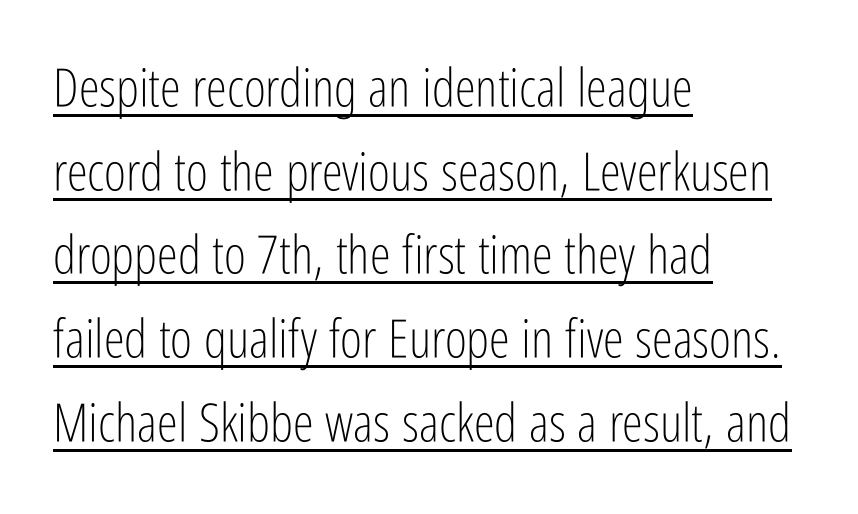
Q: Is the text bold? A: No.
Q: Is the text italic (slanted)? A: No, it is upright.
Q: Is the typeface a serif or a sans-serif typeface? A: Sans-serif.
Q: Is the text underlined? A: Yes.
Q: How is the paragraph aligned? A: Left-aligned.
Q: Is the spacing between letters normal or unusually wide? A: Normal.
Q: Is the spacing between lines tight, normal or loose? A: Normal.
Q: Width (condensed, normal, or wide)? A: Condensed.
Q: Stroke contrast? A: Low.
Q: x-height? A: Medium.
Q: Monospaced? A: No.
